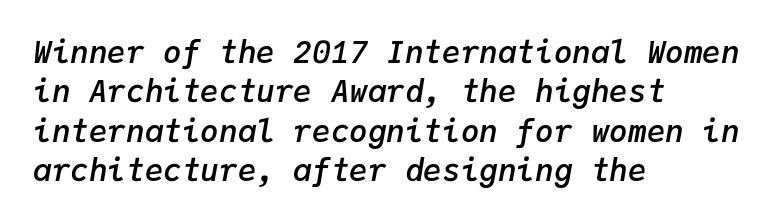
Q: Is the text bold? A: Semi-bold.
Q: Is the text italic (slanted)? A: Yes, it leans right by about 9 degrees.
Q: Is the text underlined? A: No.
Q: How is the paragraph aligned? A: Left-aligned.
Q: Is the spacing between letters normal or unusually wide? A: Normal.
Q: Is the spacing between lines tight, normal or loose? A: Normal.
Q: Width (condensed, normal, or wide)? A: Normal.
Q: Stroke contrast? A: Low.
Q: x-height? A: Medium.
Q: Monospaced? A: Yes.
